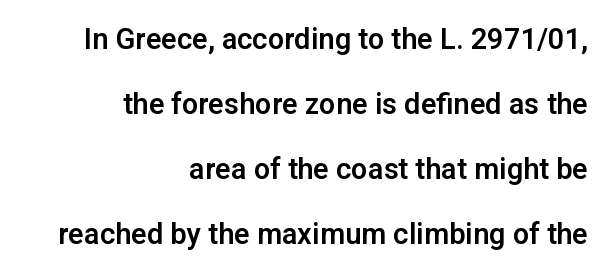
Q: Is the text italic (slanted)? A: No, it is upright.
Q: Is the typeface a serif or a sans-serif typeface? A: Sans-serif.
Q: Is the text underlined? A: No.
Q: How is the paragraph aligned? A: Right-aligned.
Q: Is the spacing between letters normal or unusually wide? A: Normal.
Q: Is the spacing between lines tight, normal or loose? A: Loose.
Q: Width (condensed, normal, or wide)? A: Normal.
Q: Stroke contrast? A: Low.
Q: x-height? A: Medium.
Q: Monospaced? A: No.
